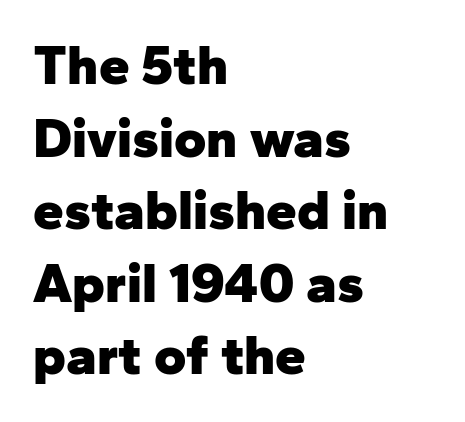
The image shows 55 px heavy sans-serif type, upright; set left-aligned, normal line spacing (1.32x), normal letter spacing, not underlined; low stroke contrast and a medium x-height.
